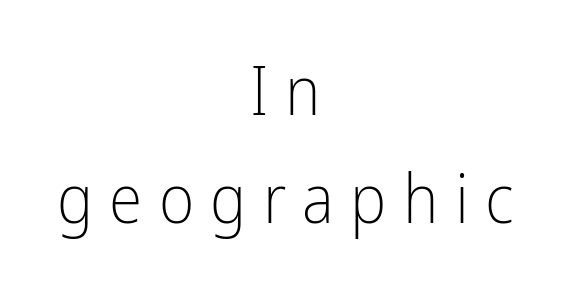
Q: Is the text bold? A: No.
Q: Is the text italic (slanted)? A: No, it is upright.
Q: Is the typeface a serif or a sans-serif typeface? A: Sans-serif.
Q: Is the text underlined? A: No.
Q: How is the paragraph aligned? A: Centered.
Q: Is the spacing between letters normal or unusually wide? A: Unusually wide.
Q: Is the spacing between lines tight, normal or loose? A: Normal.
Q: Width (condensed, normal, or wide)? A: Condensed.
Q: Stroke contrast? A: Low.
Q: x-height? A: Medium.
Q: Monospaced? A: No.
